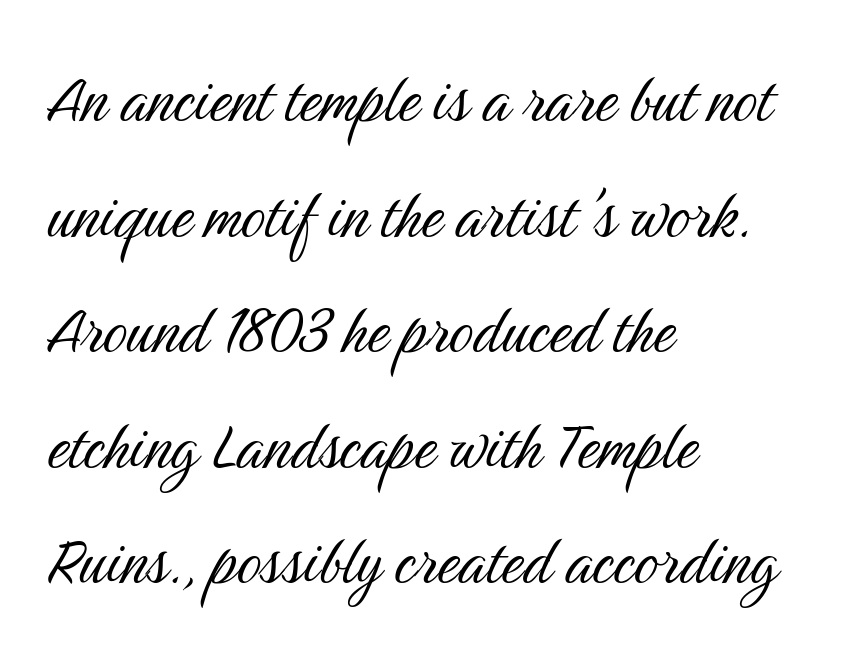
{"serif": "no", "bold": "no", "weight": "light", "width": "condensed", "stroke_contrast": "medium", "x_height": "medium", "monospaced": "no", "underline": "no", "align": "left", "line_spacing": "normal", "line_spacing_ratio": 1.52, "letter_spacing": "normal", "letter_spacing_em": 0.0, "glyph_px": 76}
